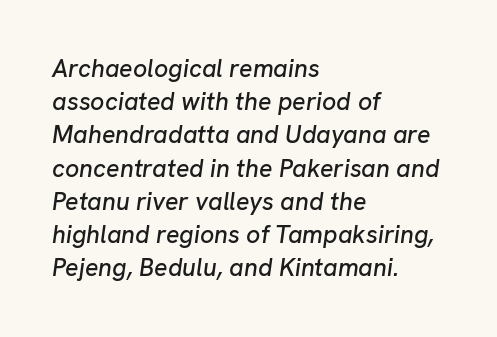
The lines in this sample share a left origin and differ only in where they stop. Letters rest on an invisible, unmarked baseline. A normal amount of white space separates one row of letters from the next. The passage shown leans; its letterforms are oblique. Nothing unusual about the tracking: characters are spaced as the font intends.
